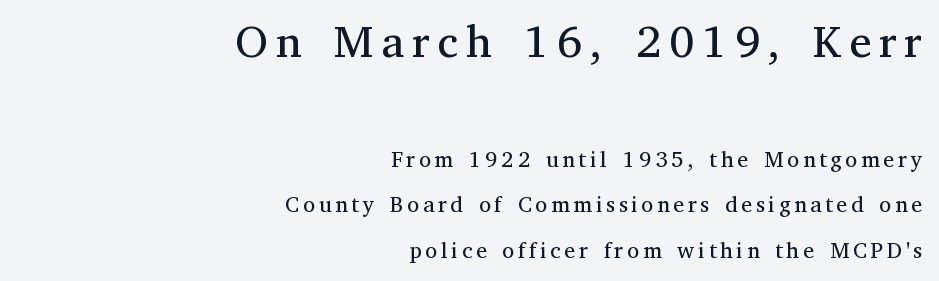
{"serif": "yes", "italic": "no", "bold": "no", "weight": "regular", "width": "normal", "stroke_contrast": "medium", "x_height": "medium", "monospaced": "no", "underline": "no", "align": "right", "line_spacing": "loose", "line_spacing_ratio": 2.08, "larger_block": "first", "size_ratio": 2.05, "glyph_px": 45}
